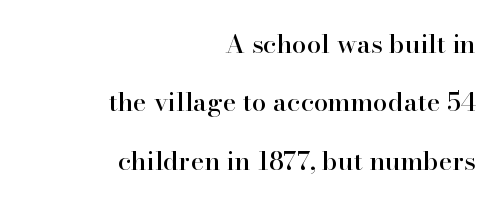
How are the letters spaced? Ordinarily, with no added tracking. Airy leading. A clean baseline with only descenders dipping below it. The letters stand straight up with perfectly vertical stems. The rendering anchors every line to the right-hand side.
